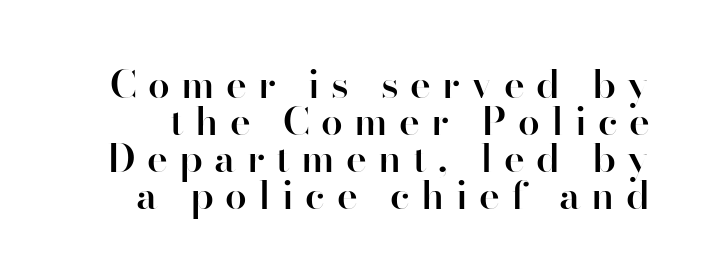
{"serif": "no", "italic": "no", "bold": "semi", "weight": "semibold", "width": "normal", "stroke_contrast": "high", "x_height": "small", "monospaced": "no", "underline": "no", "line_spacing": "tight", "line_spacing_ratio": 0.95, "letter_spacing": "wide", "letter_spacing_em": 0.29, "glyph_px": 39}
